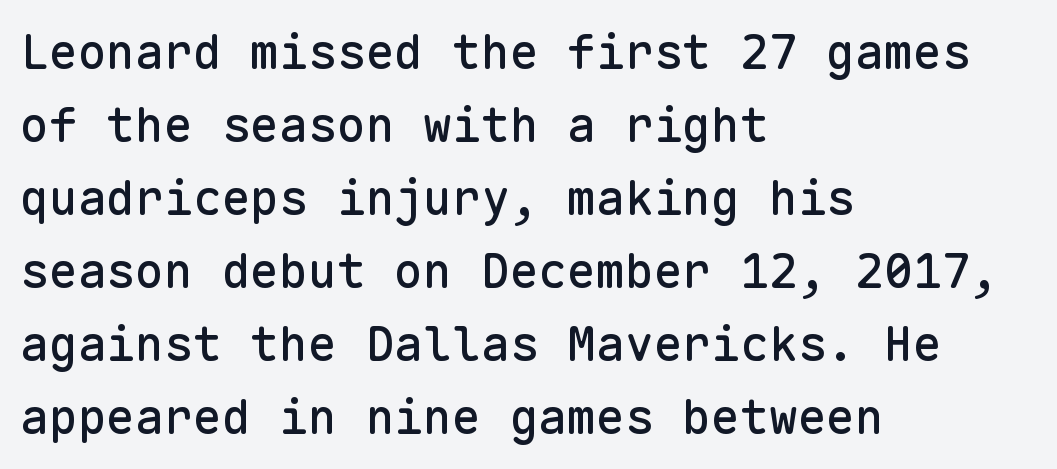
Q: Is the text italic (slanted)? A: No, it is upright.
Q: Is the typeface a serif or a sans-serif typeface? A: Sans-serif.
Q: Is the text underlined? A: No.
Q: How is the paragraph aligned? A: Left-aligned.
Q: Is the spacing between letters normal or unusually wide? A: Normal.
Q: Is the spacing between lines tight, normal or loose? A: Normal.
Q: Width (condensed, normal, or wide)? A: Normal.
Q: Stroke contrast? A: Low.
Q: x-height? A: Medium.
Q: Monospaced? A: Yes.
